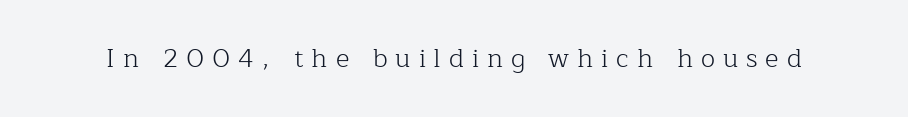
Q: Is the text bold? A: No.
Q: Is the text italic (slanted)? A: No, it is upright.
Q: Is the text underlined? A: No.
Q: Is the spacing between letters normal or unusually wide? A: Unusually wide.
